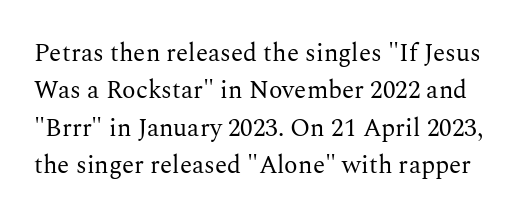
Q: Is the text bold? A: No.
Q: Is the text italic (slanted)? A: No, it is upright.
Q: Is the text underlined? A: No.
Q: Is the spacing between letters normal or unusually wide? A: Normal.
Q: Is the spacing between lines tight, normal or loose? A: Normal.
